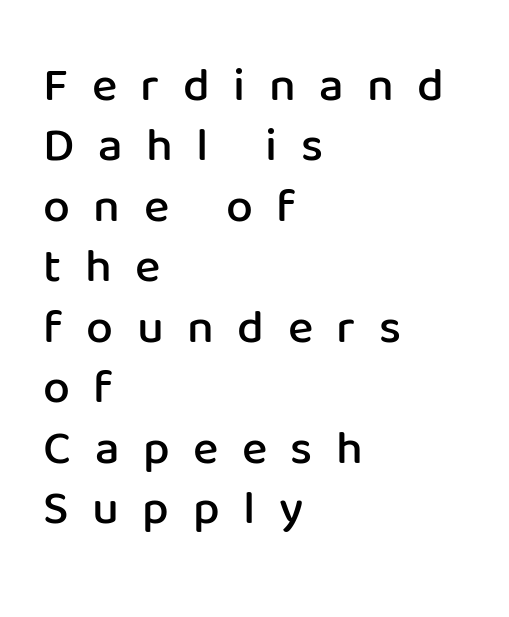
{"serif": "no", "italic": "no", "bold": "semi", "weight": "semibold", "width": "normal", "stroke_contrast": "low", "x_height": "medium", "monospaced": "no", "underline": "no", "align": "left", "line_spacing": "normal", "line_spacing_ratio": 1.26, "letter_spacing": "wide", "letter_spacing_em": 0.49, "glyph_px": 48}
